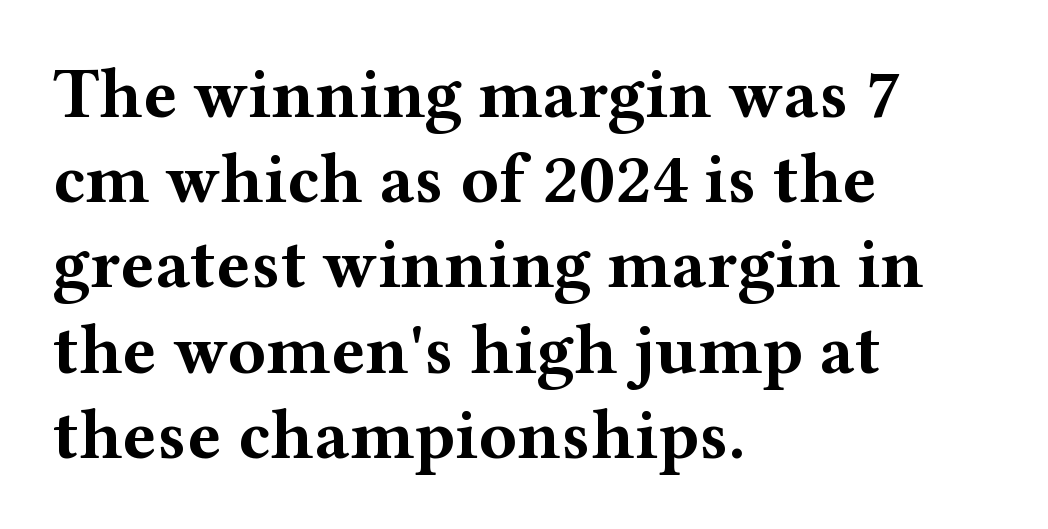
{"serif": "yes", "italic": "no", "bold": "yes", "weight": "bold", "width": "wide", "stroke_contrast": "medium", "x_height": "medium", "monospaced": "no", "underline": "no", "align": "left", "line_spacing_ratio": 1.2, "letter_spacing": "normal", "letter_spacing_em": 0.0, "glyph_px": 71}
